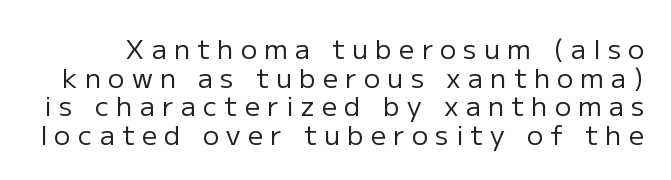
Vertical stems look standard width or narrower in stroke. Is there much room between lines? No — they nearly touch. Only glyphs here, with clear space below each row. The tracking reads as deliberately expanded to a designer's eye.
